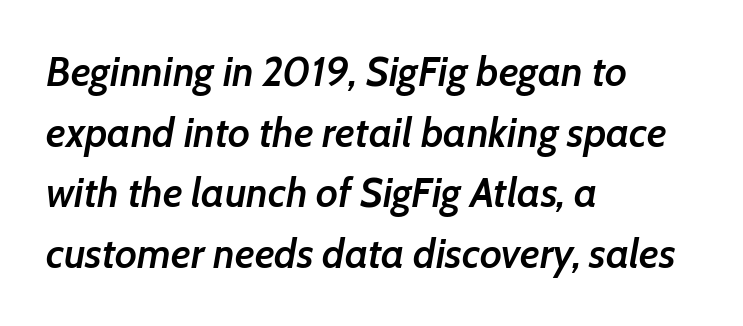
{"italic": "yes", "lean": "right", "slant_degrees": 7, "bold": "semi", "weight": "semibold", "width": "normal", "stroke_contrast": "low", "x_height": "medium", "monospaced": "no", "underline": "no", "align": "left", "line_spacing": "normal", "line_spacing_ratio": 1.48, "letter_spacing": "normal", "letter_spacing_em": 0.0, "glyph_px": 41}
